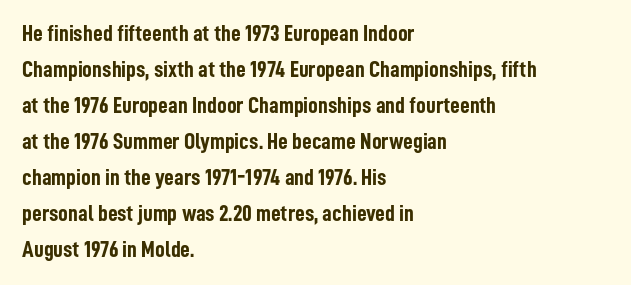
Q: Is the text bold? A: Yes.
Q: Is the text italic (slanted)? A: No, it is upright.
Q: Is the text underlined? A: No.
Q: How is the paragraph aligned? A: Left-aligned.
Q: Is the spacing between letters normal or unusually wide? A: Normal.
Q: Is the spacing between lines tight, normal or loose? A: Normal.
